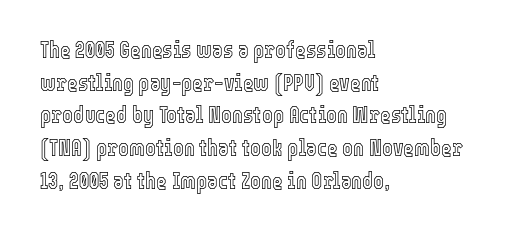
The image shows 23 px text type, upright; set left-aligned, normal line spacing (1.42x), normal letter spacing, not underlined.
